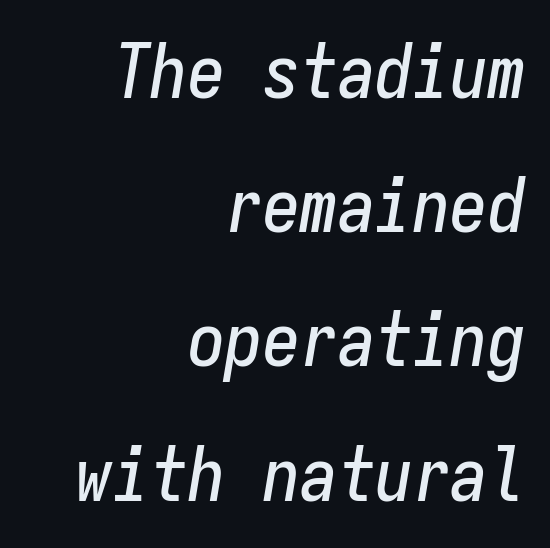
Q: Is the text italic (slanted)? A: Yes, it leans right by about 9 degrees.
Q: Is the text underlined? A: No.
Q: How is the paragraph aligned? A: Right-aligned.
Q: Is the spacing between letters normal or unusually wide? A: Normal.
Q: Width (condensed, normal, or wide)? A: Condensed.
Q: Stroke contrast? A: Low.
Q: x-height? A: Medium.
Q: Monospaced? A: Yes.
